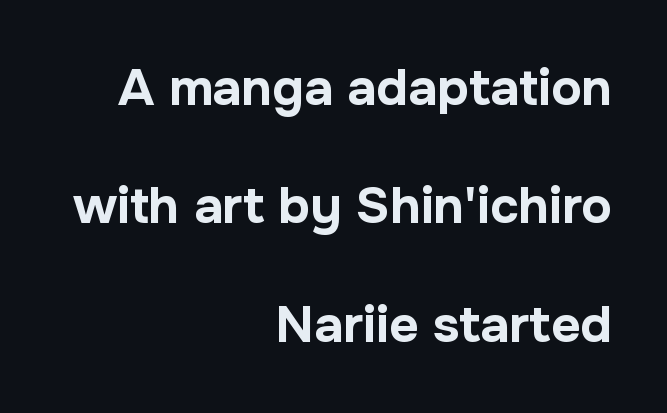
Q: Is the text bold? A: Yes.
Q: Is the text italic (slanted)? A: No, it is upright.
Q: Is the typeface a serif or a sans-serif typeface? A: Sans-serif.
Q: Is the text underlined? A: No.
Q: How is the paragraph aligned? A: Right-aligned.
Q: Is the spacing between letters normal or unusually wide? A: Normal.
Q: Is the spacing between lines tight, normal or loose? A: Loose.
Q: Width (condensed, normal, or wide)? A: Normal.
Q: Stroke contrast? A: Low.
Q: x-height? A: Medium.
Q: Monospaced? A: No.
